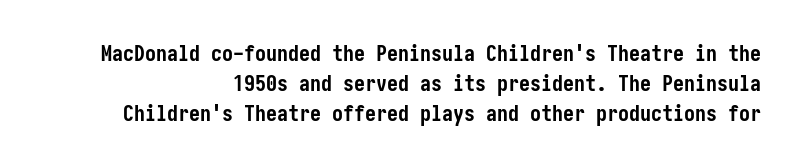
Q: Is the text bold? A: Yes.
Q: Is the text italic (slanted)? A: No, it is upright.
Q: Is the text underlined? A: No.
Q: Is the spacing between letters normal or unusually wide? A: Normal.
Q: Is the spacing between lines tight, normal or loose? A: Normal.
